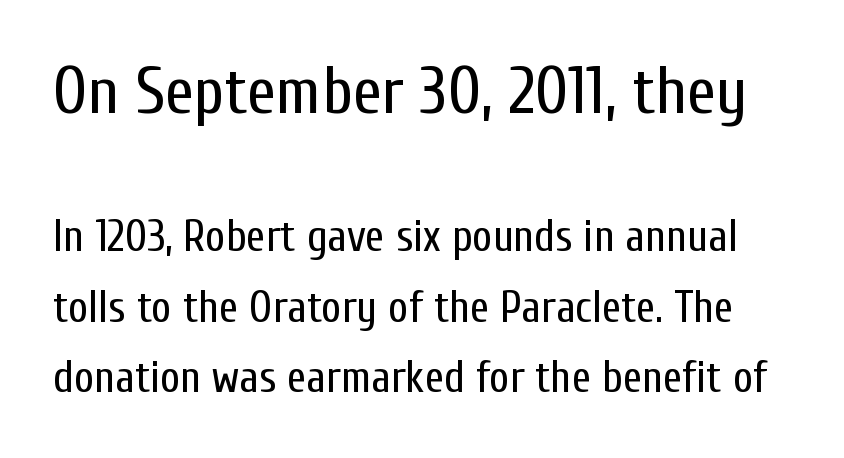
Q: Is the text bold? A: No.
Q: Is the text italic (slanted)? A: No, it is upright.
Q: Is the typeface a serif or a sans-serif typeface? A: Sans-serif.
Q: Is the text underlined? A: No.
Q: Is the spacing between letters normal or unusually wide? A: Normal.
Q: Is the spacing between lines tight, normal or loose? A: Normal.
Q: Which block of text is set in a larger size, the first (top) or the second (bottom)? A: The first (top) one.
Q: Width (condensed, normal, or wide)? A: Condensed.
Q: Stroke contrast? A: Low.
Q: x-height? A: Medium.
Q: Monospaced? A: No.
